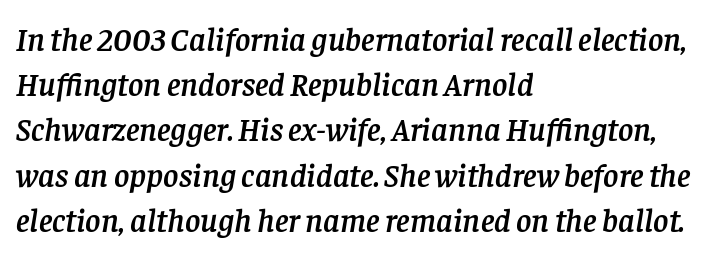
Q: Is the text italic (slanted)? A: Yes, it leans right by about 8 degrees.
Q: Is the typeface a serif or a sans-serif typeface? A: Serif.
Q: Is the text underlined? A: No.
Q: How is the paragraph aligned? A: Left-aligned.
Q: Is the spacing between letters normal or unusually wide? A: Normal.
Q: Is the spacing between lines tight, normal or loose? A: Normal.
Q: Width (condensed, normal, or wide)? A: Normal.
Q: Stroke contrast? A: Low.
Q: x-height? A: Large.
Q: Monospaced? A: No.
